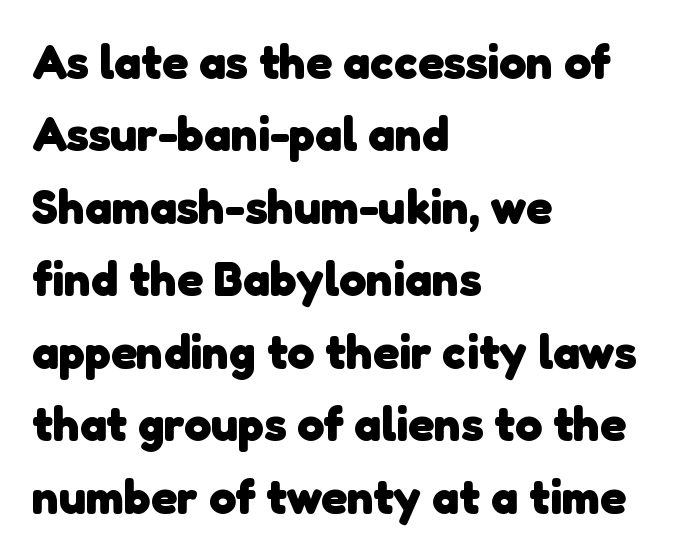
Compared with an ordinary text face, these strokes are far heavier — a full bold. Decoration check: the copy has no underline. These lines keep a tight, regular rhythm from letter to letter. This sample has the flowing, uneven cadence of proportional lettering. The glyphs in this specimen are sans serif.
